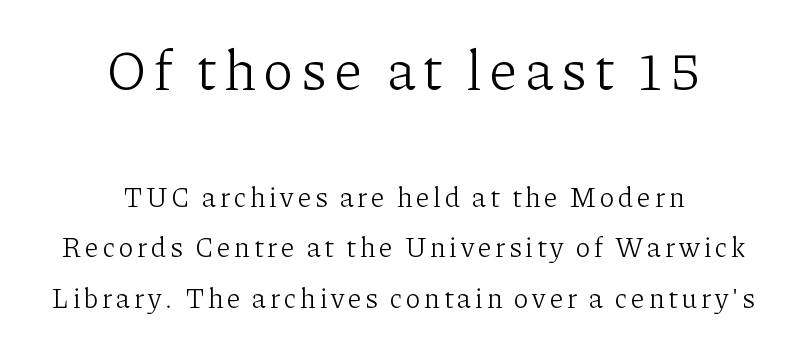
Q: Is the text bold? A: No.
Q: Is the text italic (slanted)? A: No, it is upright.
Q: Is the typeface a serif or a sans-serif typeface? A: Serif.
Q: Is the text underlined? A: No.
Q: How is the paragraph aligned? A: Centered.
Q: Which block of text is set in a larger size, the first (top) or the second (bottom)? A: The first (top) one.
Q: Width (condensed, normal, or wide)? A: Normal.
Q: Stroke contrast? A: Low.
Q: x-height? A: Medium.
Q: Monospaced? A: No.
